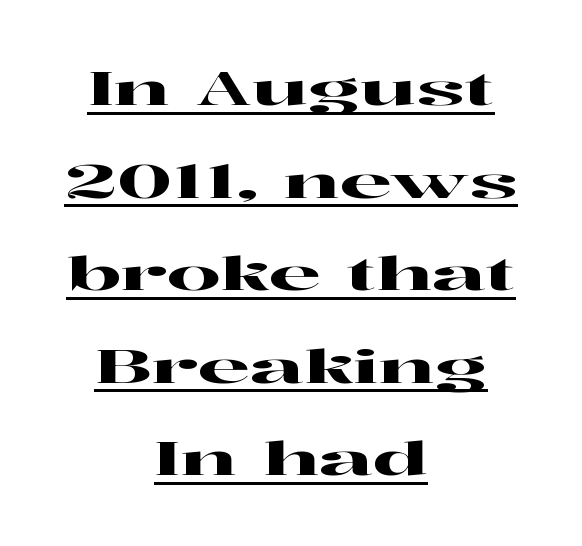
Teacher's note: observe the equal gaps on both sides — that is centered alignment. I'd call this a serif setting — the letters wear small feet. The face used here appears with an underline applied. Notice the wide empty band between every row — that's loose leading. The font's upright variant was chosen for this text. The rendering keeps characters at their native spacing.
